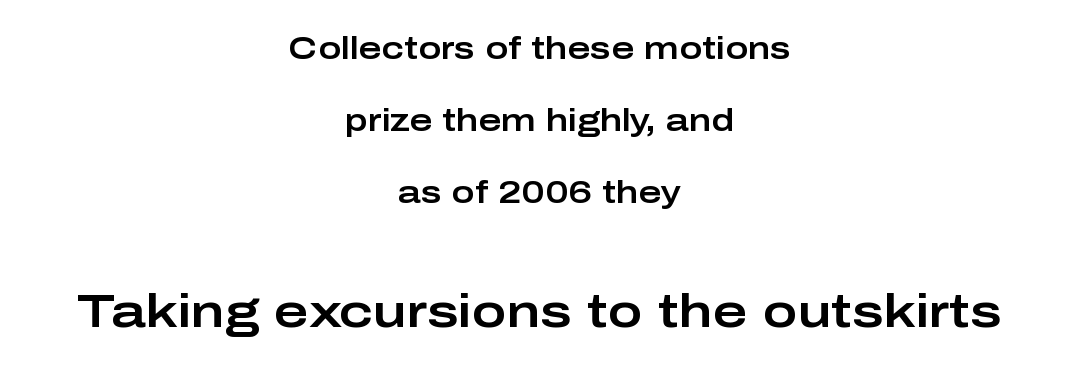
Q: Is the text italic (slanted)? A: No, it is upright.
Q: Is the typeface a serif or a sans-serif typeface? A: Sans-serif.
Q: Is the text underlined? A: No.
Q: How is the paragraph aligned? A: Centered.
Q: Is the spacing between letters normal or unusually wide? A: Normal.
Q: Is the spacing between lines tight, normal or loose? A: Loose.
Q: Which block of text is set in a larger size, the first (top) or the second (bottom)? A: The second (bottom) one.
Q: Width (condensed, normal, or wide)? A: Wide.
Q: Stroke contrast? A: Low.
Q: x-height? A: Medium.
Q: Monospaced? A: No.
